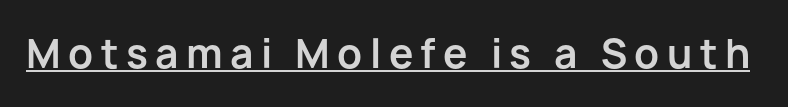
Every letter is thick-stroked: bold, no question. It's the straight-up-and-down kind of type. Varying glyph widths throughout — classic text-font behaviour. The text was rendered using a sans face with plain stroke endings. Descenders here cross a horizontal rule under the line.
